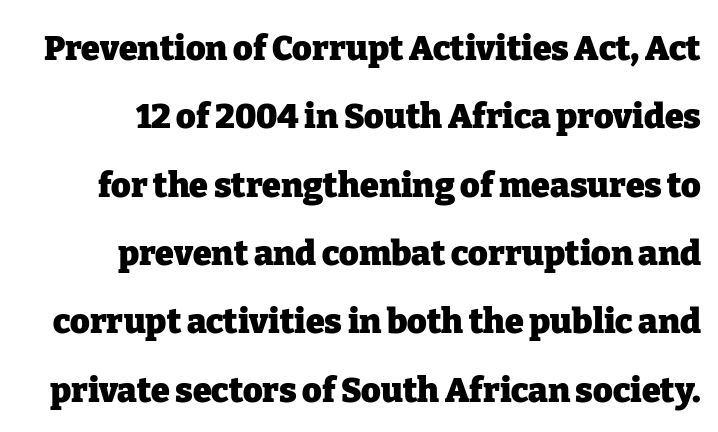
{"serif": "yes", "italic": "no", "bold": "yes", "weight": "heavy", "width": "normal", "stroke_contrast": "low", "x_height": "medium", "monospaced": "no", "underline": "no", "line_spacing": "loose", "line_spacing_ratio": 2.01, "letter_spacing": "normal", "letter_spacing_em": 0.0, "glyph_px": 34}
